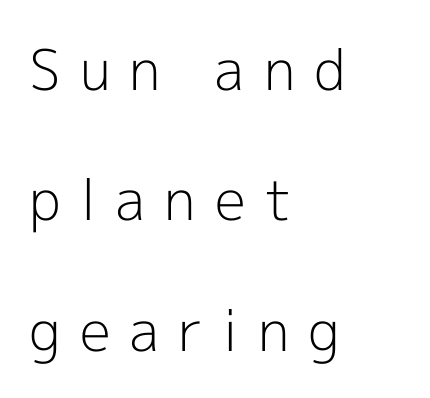
{"serif": "no", "italic": "no", "bold": "no", "weight": "light", "width": "normal", "x_height": "medium", "monospaced": "no", "underline": "no", "align": "left", "line_spacing": "loose", "line_spacing_ratio": 2.33, "letter_spacing": "wide", "letter_spacing_em": 0.34, "glyph_px": 56}
